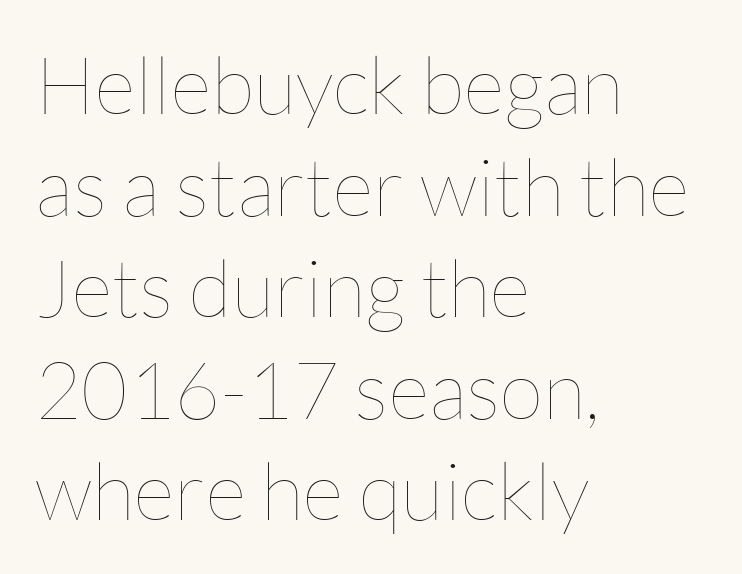
Q: Is the text bold? A: No.
Q: Is the text italic (slanted)? A: No, it is upright.
Q: Is the text underlined? A: No.
Q: How is the paragraph aligned? A: Left-aligned.
Q: Is the spacing between letters normal or unusually wide? A: Normal.
Q: Is the spacing between lines tight, normal or loose? A: Normal.
Q: Width (condensed, normal, or wide)? A: Normal.
Q: Stroke contrast? A: Low.
Q: x-height? A: Medium.
Q: Monospaced? A: No.
